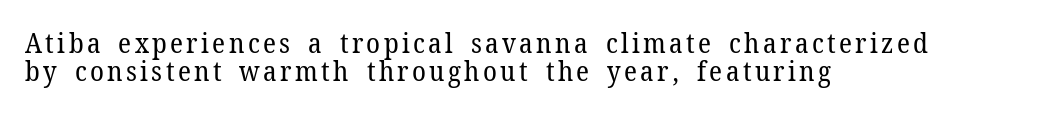
A clean baseline with only descenders dipping below it. I'd call this a serif setting — the letters wear small feet. The font is comparable to plain body text, perhaps lighter. Compared with a centered layout, this one pins lines to the left instead.
